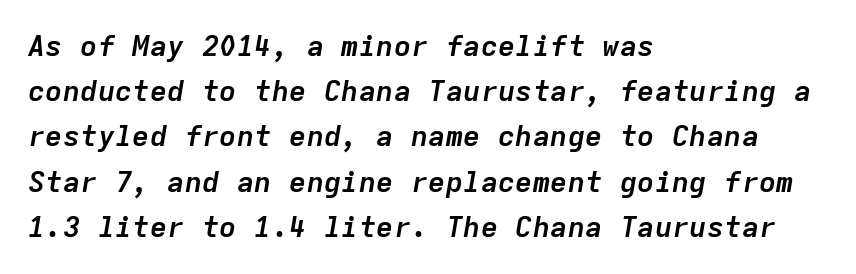
The image shows 29 px semibold type, italic (leaning right), monospaced; set left-aligned, normal line spacing (1.56x), normal letter spacing, not underlined; low stroke contrast and a medium x-height.
